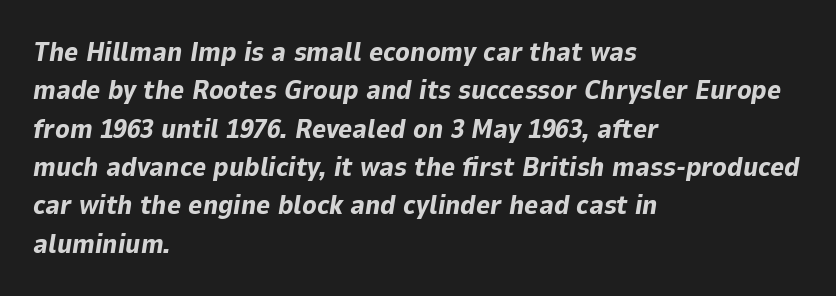
{"italic": "yes", "lean": "right", "slant_degrees": 9, "bold": "yes", "underline": "no", "align": "left", "line_spacing": "normal", "line_spacing_ratio": 1.42, "letter_spacing": "normal", "letter_spacing_em": 0.0, "glyph_px": 27}
